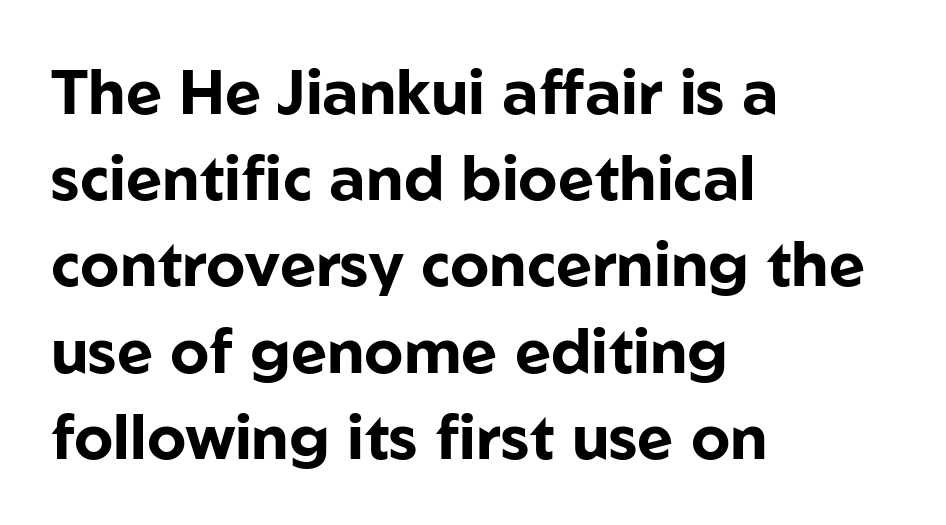
The image shows 62 px bold sans-serif type, upright; set left-aligned, normal line spacing (1.39x), normal letter spacing, not underlined; low stroke contrast and a medium x-height.
